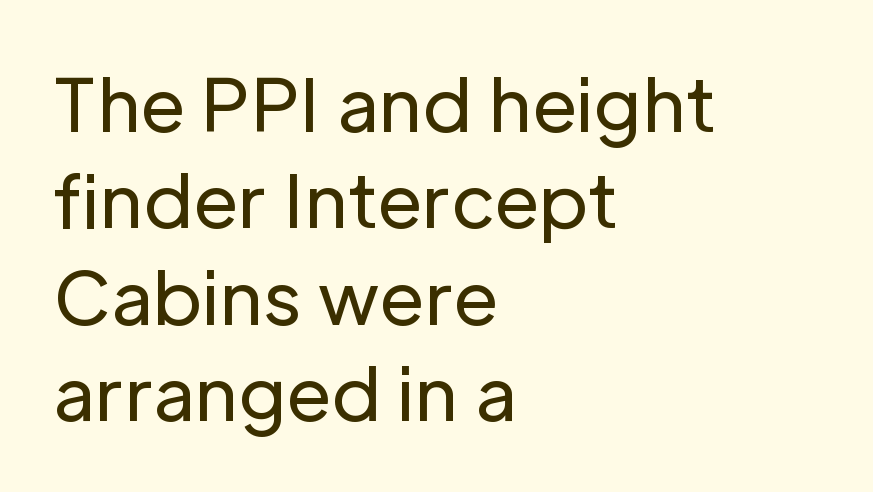
The image shows 73 px regular-weight sans-serif type, upright; set left-aligned, normal line spacing (1.32x), normal letter spacing, not underlined; low stroke contrast and a medium x-height.
